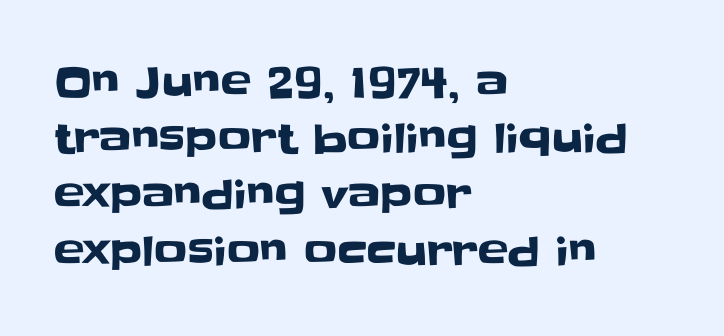
Q: Is the text italic (slanted)? A: No, it is upright.
Q: Is the typeface a serif or a sans-serif typeface? A: Sans-serif.
Q: Is the text underlined? A: No.
Q: How is the paragraph aligned? A: Left-aligned.
Q: Is the spacing between letters normal or unusually wide? A: Normal.
Q: Is the spacing between lines tight, normal or loose? A: Normal.
Q: Width (condensed, normal, or wide)? A: Normal.
Q: Stroke contrast? A: Low.
Q: x-height? A: Large.
Q: Monospaced? A: No.
